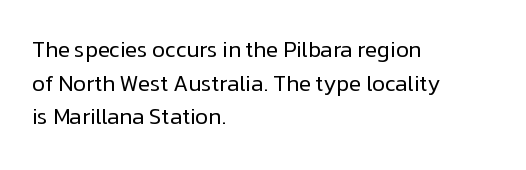
Q: Is the text bold? A: No.
Q: Is the text italic (slanted)? A: No, it is upright.
Q: Is the text underlined? A: No.
Q: How is the paragraph aligned? A: Left-aligned.
Q: Is the spacing between letters normal or unusually wide? A: Normal.
Q: Is the spacing between lines tight, normal or loose? A: Normal.
